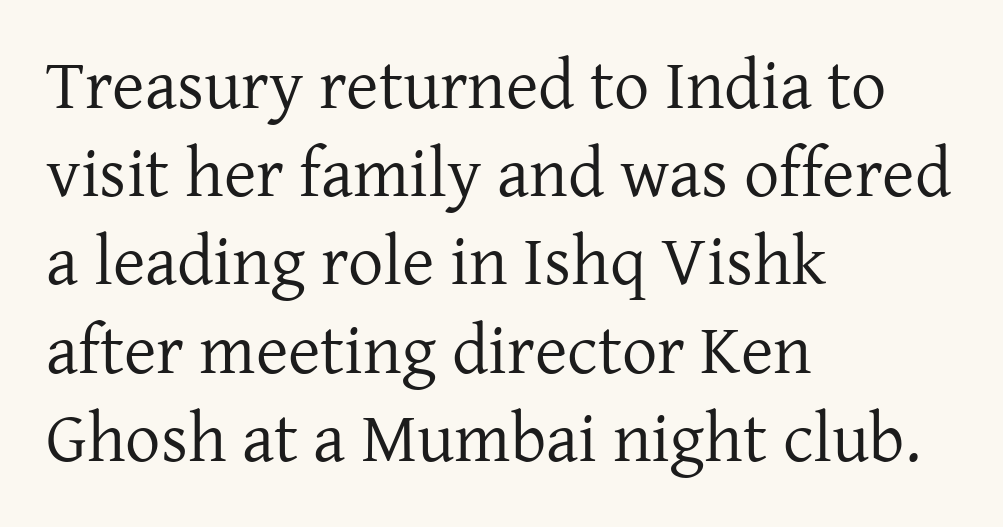
{"serif": "yes", "italic": "no", "bold": "no", "weight": "regular", "width": "normal", "stroke_contrast": "low", "x_height": "medium", "monospaced": "no", "underline": "no", "align": "left", "line_spacing": "normal", "line_spacing_ratio": 1.26, "letter_spacing": "normal", "letter_spacing_em": 0.0, "glyph_px": 70}
